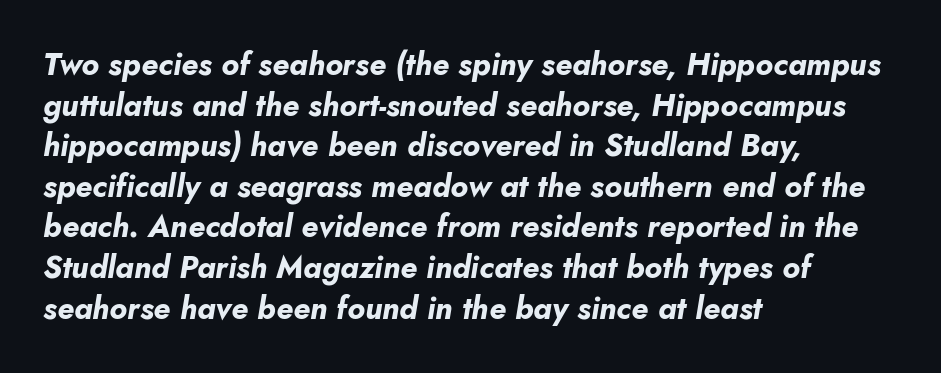
{"italic": "yes", "lean": "right", "slant_degrees": 10, "bold": "yes", "weight": "bold", "width": "normal", "stroke_contrast": "low", "x_height": "small", "monospaced": "no", "underline": "no", "align": "left", "line_spacing": "normal", "line_spacing_ratio": 1.31, "letter_spacing": "normal", "letter_spacing_em": 0.0, "glyph_px": 31}
